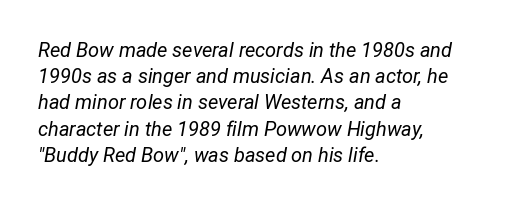
The face used here is rendered with its standard letterfit. Is the type heavy? It reads as light-to-regular instead. Clear beneath every line of the passage. The compositor pushed each line to the left boundary. Each new line begins a customary step beneath the previous one. There's an unmistakable incline to the writing here.
